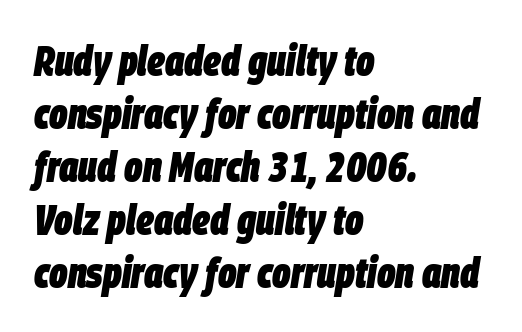
{"italic": "yes", "lean": "right", "slant_degrees": 9, "bold": "yes", "weight": "heavy", "width": "condensed", "stroke_contrast": "low", "x_height": "large", "monospaced": "no", "underline": "no", "align": "left", "line_spacing_ratio": 1.23, "letter_spacing": "normal", "letter_spacing_em": 0.0, "glyph_px": 43}
